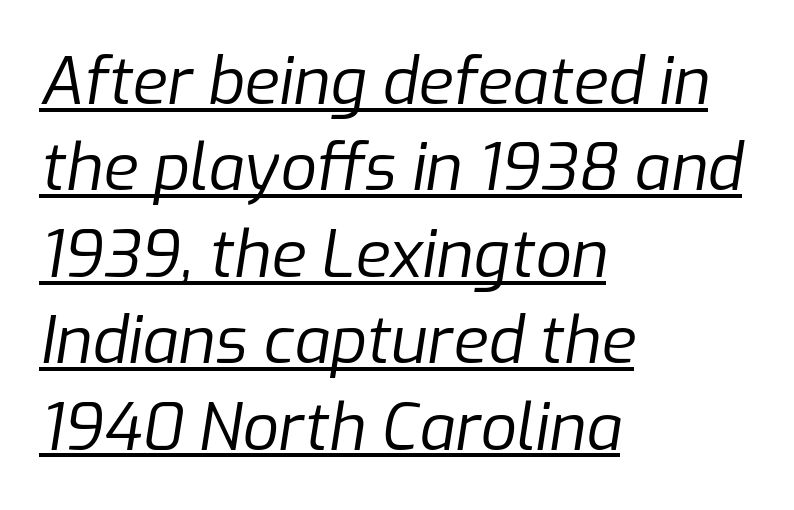
The image shows 64 px regular-weight type, italic (leaning right); set left-aligned, normal line spacing (1.35x), normal letter spacing, underlined; low stroke contrast and a medium x-height.
